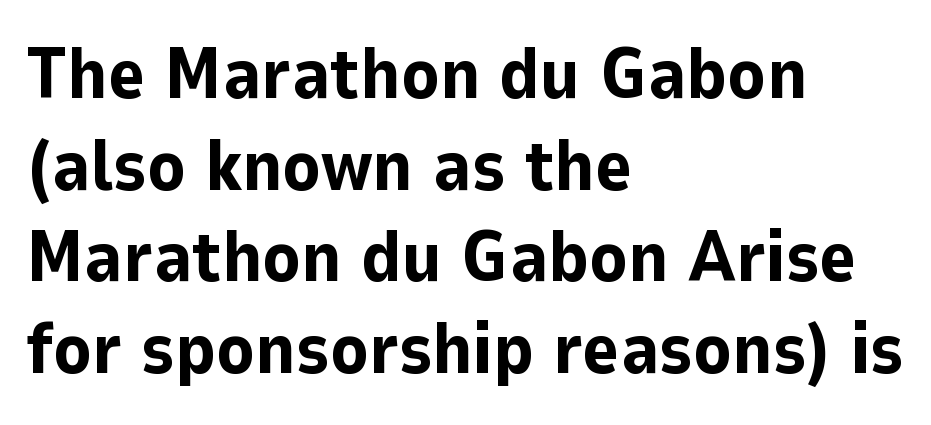
{"serif": "no", "italic": "no", "bold": "yes", "weight": "bold", "width": "normal", "stroke_contrast": "low", "x_height": "medium", "monospaced": "no", "underline": "no", "align": "left", "line_spacing": "normal", "line_spacing_ratio": 1.29, "letter_spacing": "normal", "letter_spacing_em": 0.0, "glyph_px": 71}
